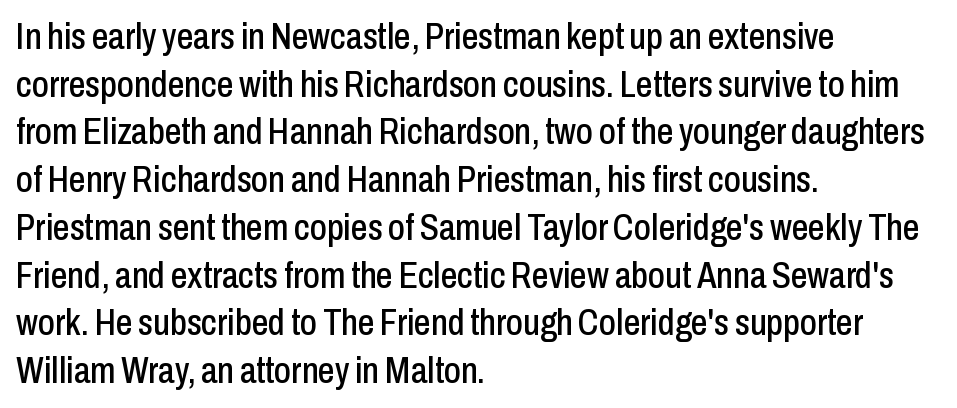
The image shows 37 px condensed sans-serif type, upright; set left-aligned, normal line spacing (1.29x), normal letter spacing, not underlined; low stroke contrast and a medium x-height.
